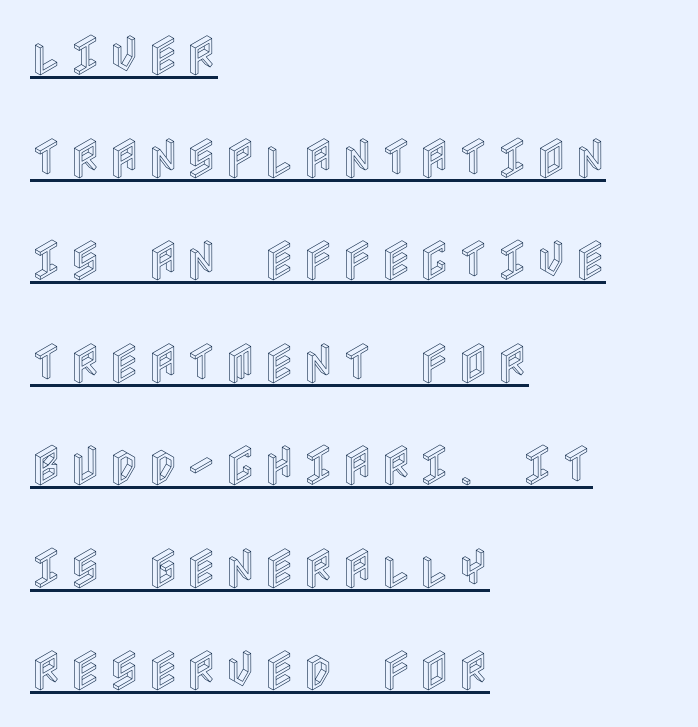
{"italic": "no", "width": "condensed", "x_height": "large", "underline": "yes", "align": "left", "line_spacing": "loose", "line_spacing_ratio": 2.33, "glyph_px": 44}
